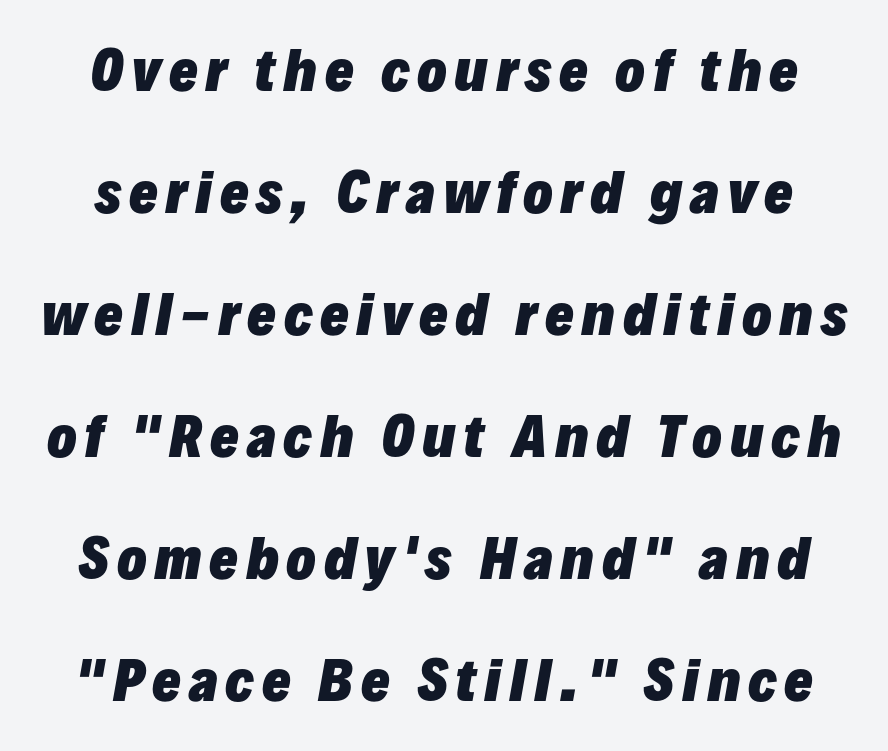
Designer's note — italics engaged. Letters rest on an invisible, unmarked baseline. These words are printed bold, with thick strokes throughout. The passage shown is typed in a proportional face where columns would drift. Widely set lines give the paragraph a tall, airy silhouette.
